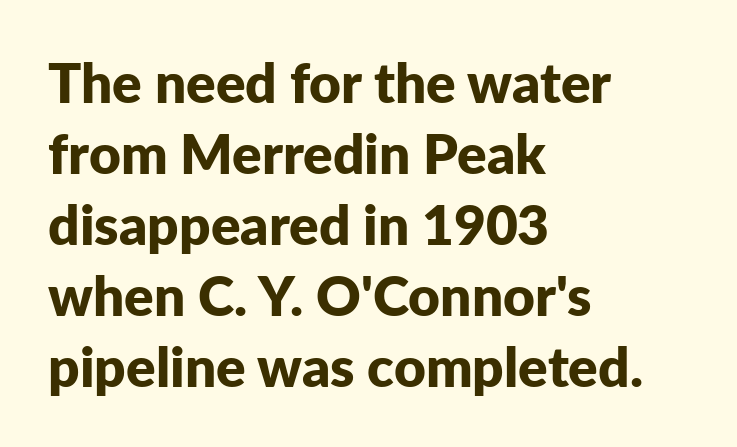
Where is the straight margin? On the left. Varying glyph widths throughout — classic text-font behaviour. Line spacing here is normal. In terms of posture, this sample is upright. Tracking value appears to be zero — textbook default spacing. Note: no serifs on the glyphs.
